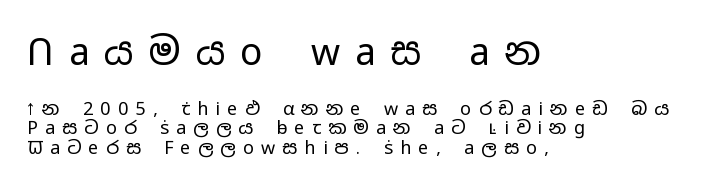
The image shows 37 px regular-weight, wide sans-serif type, upright; set left-aligned, tight line spacing (1.07x), unusually wide letter spacing (+0.4 em), not underlined; the first (top) block is 2.06x larger; low stroke contrast and a medium x-height.
